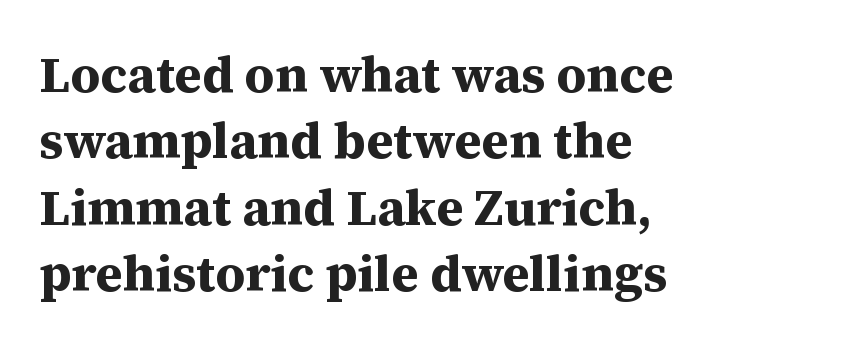
The image shows 51 px bold serif type, upright; set left-aligned, normal line spacing (1.3x), normal letter spacing, not underlined; medium stroke contrast and a medium x-height.
